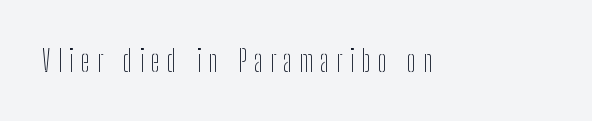
{"serif": "no", "italic": "no", "bold": "no", "weight": "thin", "width": "condensed", "stroke_contrast": "low", "x_height": "medium", "monospaced": "no", "underline": "no", "letter_spacing": "wide", "letter_spacing_em": 0.24, "glyph_px": 30}
